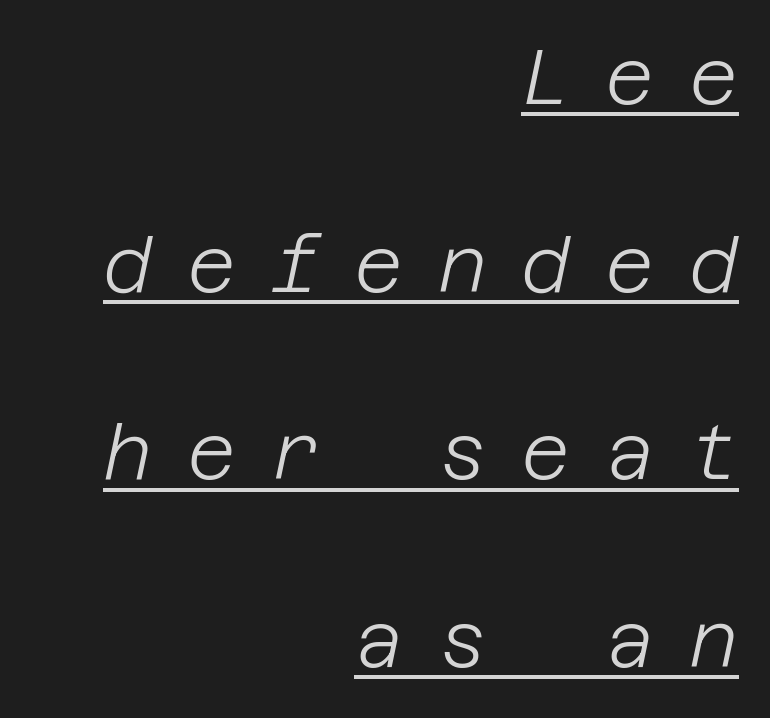
{"italic": "yes", "lean": "right", "slant_degrees": 12, "bold": "no", "weight": "light", "width": "normal", "stroke_contrast": "low", "x_height": "large", "underline": "yes", "align": "right", "line_spacing": "loose", "line_spacing_ratio": 2.47, "letter_spacing": "wide", "letter_spacing_em": 0.45, "glyph_px": 76}
